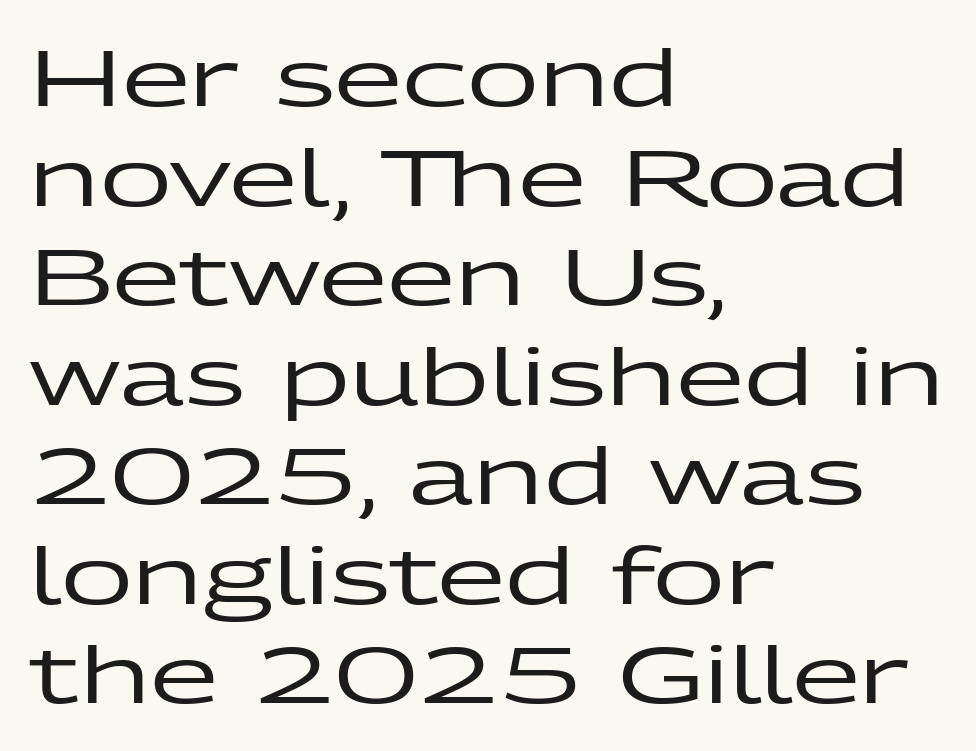
Q: Is the text italic (slanted)? A: No, it is upright.
Q: Is the typeface a serif or a sans-serif typeface? A: Sans-serif.
Q: Is the text underlined? A: No.
Q: How is the paragraph aligned? A: Left-aligned.
Q: Is the spacing between letters normal or unusually wide? A: Normal.
Q: Is the spacing between lines tight, normal or loose? A: Normal.
Q: Width (condensed, normal, or wide)? A: Wide.
Q: Stroke contrast? A: Low.
Q: x-height? A: Medium.
Q: Monospaced? A: No.
